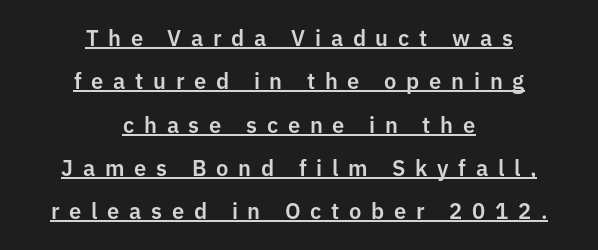
{"italic": "no", "underline": "yes", "align": "center", "line_spacing": "loose", "line_spacing_ratio": 1.97, "letter_spacing": "wide", "letter_spacing_em": 0.44, "glyph_px": 22}
